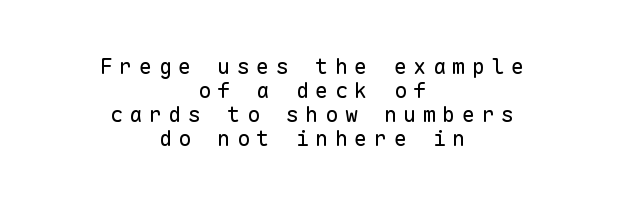
Honestly, the rows look squashed on top of each other. This rendering features lettering with no underline. Tracking value appears strongly positive — letters spread wide. The paragraph has two soft edges and a firm central axis.
